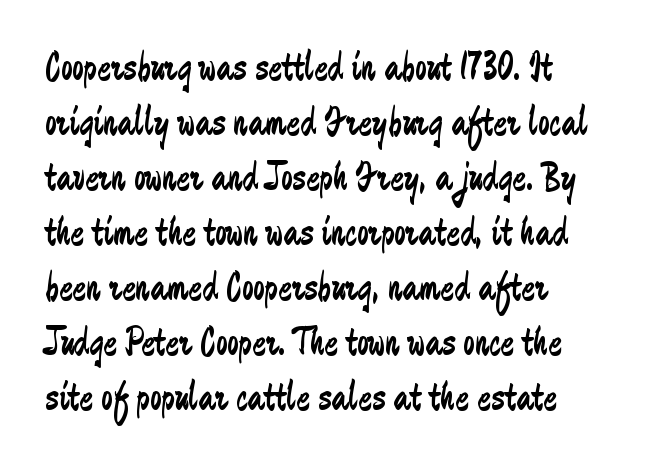
Q: Is the text bold? A: No.
Q: Is the text italic (slanted)? A: Yes.
Q: Is the typeface a serif or a sans-serif typeface? A: Sans-serif.
Q: Is the text underlined? A: No.
Q: How is the paragraph aligned? A: Left-aligned.
Q: Is the spacing between letters normal or unusually wide? A: Normal.
Q: Is the spacing between lines tight, normal or loose? A: Normal.
Q: Width (condensed, normal, or wide)? A: Condensed.
Q: Stroke contrast? A: Low.
Q: x-height? A: Medium.
Q: Monospaced? A: No.
